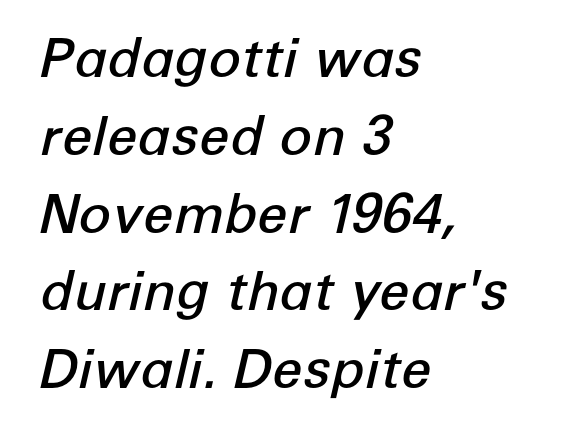
The image shows 54 px semibold type, italic (leaning right); set left-aligned, normal line spacing (1.44x), normal letter spacing, not underlined; low stroke contrast and a medium x-height.
